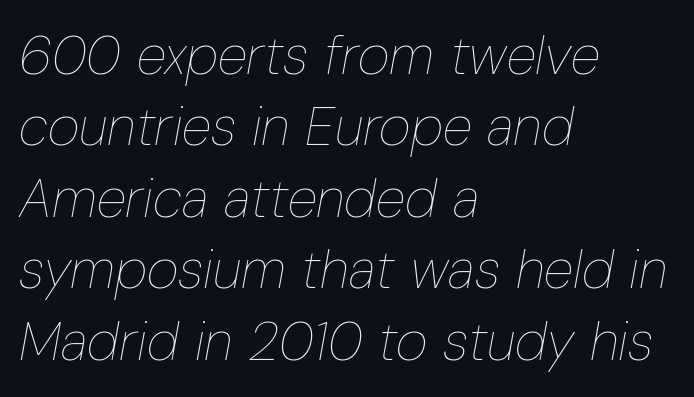
{"italic": "yes", "lean": "right", "slant_degrees": 10, "bold": "no", "weight": "thin", "width": "condensed", "stroke_contrast": "low", "x_height": "medium", "monospaced": "no", "underline": "no", "align": "left", "line_spacing": "normal", "line_spacing_ratio": 1.3, "letter_spacing": "normal", "letter_spacing_em": 0.0, "glyph_px": 55}
